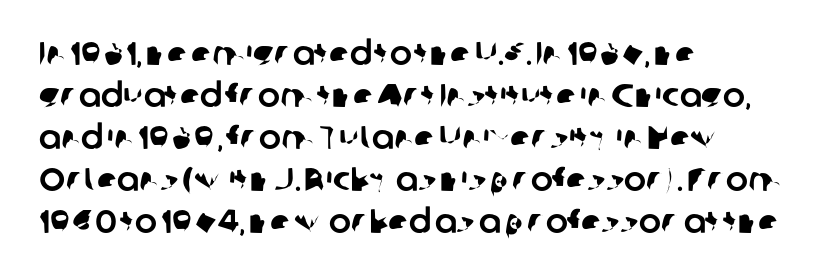
{"serif": "no", "width": "normal", "stroke_contrast": "low", "x_height": "medium", "monospaced": "no", "underline": "no", "align": "left", "line_spacing": "normal", "line_spacing_ratio": 1.27, "letter_spacing": "normal", "letter_spacing_em": 0.0, "glyph_px": 33}
